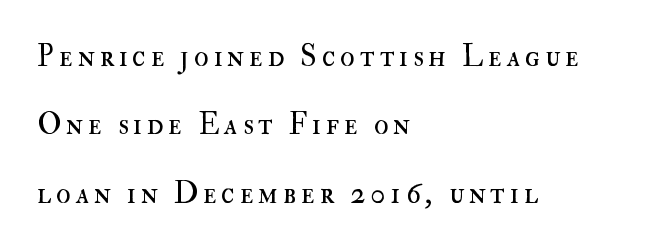
Q: Is the text bold? A: No.
Q: Is the text italic (slanted)? A: No, it is upright.
Q: Is the text underlined? A: No.
Q: How is the paragraph aligned? A: Left-aligned.
Q: Is the spacing between lines tight, normal or loose? A: Loose.
Q: Width (condensed, normal, or wide)? A: Normal.
Q: Stroke contrast? A: High.
Q: x-height? A: Small.
Q: Monospaced? A: No.
